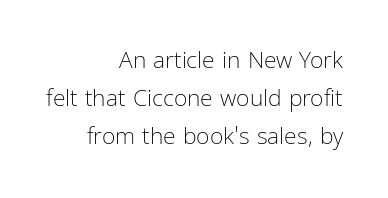
{"italic": "no", "bold": "no", "underline": "no", "align": "right", "line_spacing": "normal", "line_spacing_ratio": 1.65, "letter_spacing": "normal", "letter_spacing_em": 0.0, "glyph_px": 23}
